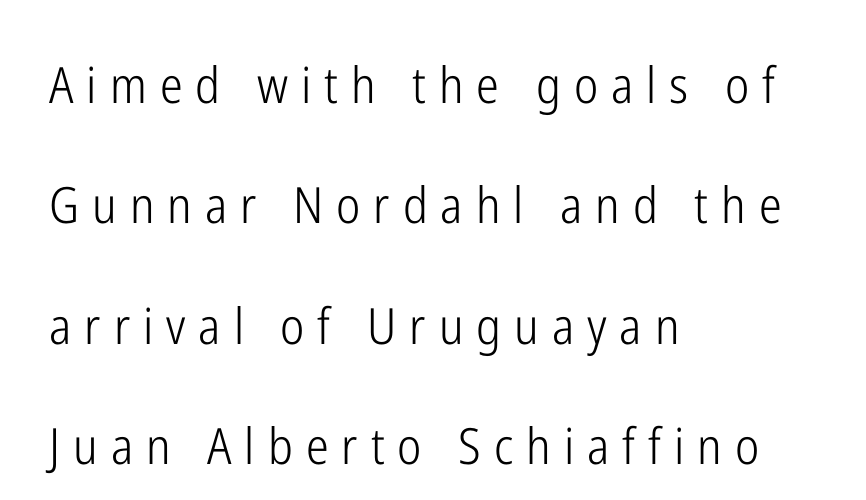
Q: Is the text bold? A: No.
Q: Is the text italic (slanted)? A: No, it is upright.
Q: Is the typeface a serif or a sans-serif typeface? A: Sans-serif.
Q: Is the text underlined? A: No.
Q: How is the paragraph aligned? A: Left-aligned.
Q: Is the spacing between letters normal or unusually wide? A: Unusually wide.
Q: Is the spacing between lines tight, normal or loose? A: Loose.
Q: Width (condensed, normal, or wide)? A: Condensed.
Q: Stroke contrast? A: Low.
Q: x-height? A: Medium.
Q: Monospaced? A: No.
